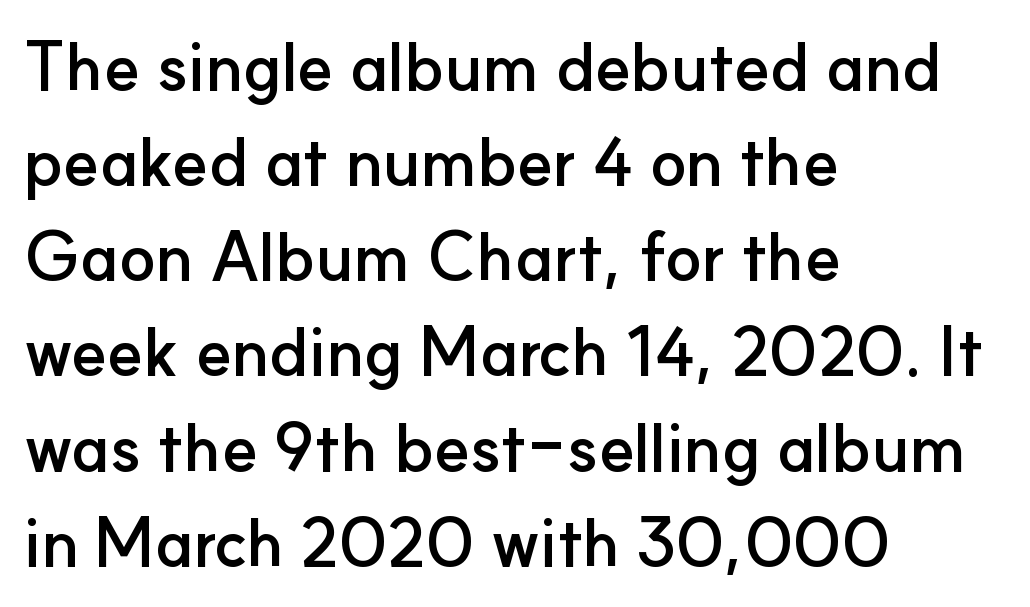
Are there feet on the stems? There aren't — it's a sans. Horizontally, the lines are justified to the leading edge only. The typesetting leans heavy: a genuine bold. Do the letters lean? They stand straight.
